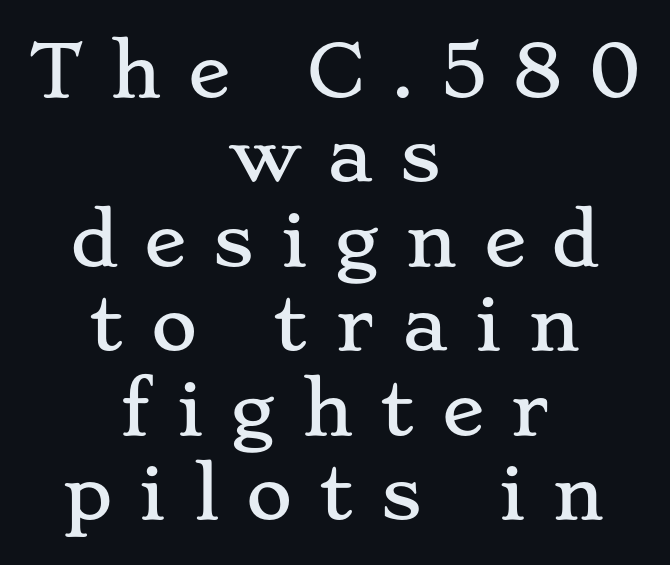
The image shows 71 px wide serif type, upright; set centered, line spacing 1.19x, unusually wide letter spacing (+0.37 em), not underlined; low stroke contrast and a small x-height.
